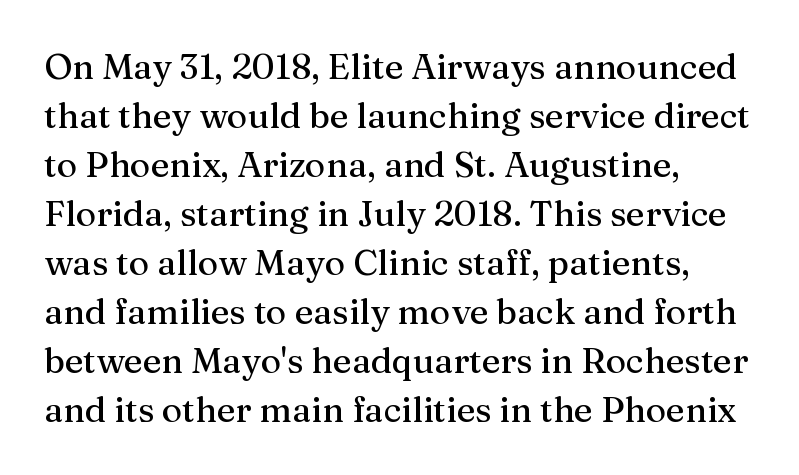
When letters stand straight like this, we call the style roman or upright. Is the letter spacing exaggerated? No — it looks like the ordinary default. Little horizontal feet cap the strokes, marking this as serif type. Interline gaps are of average width in this sample. Anything drawn beneath the words? Only blank space.
